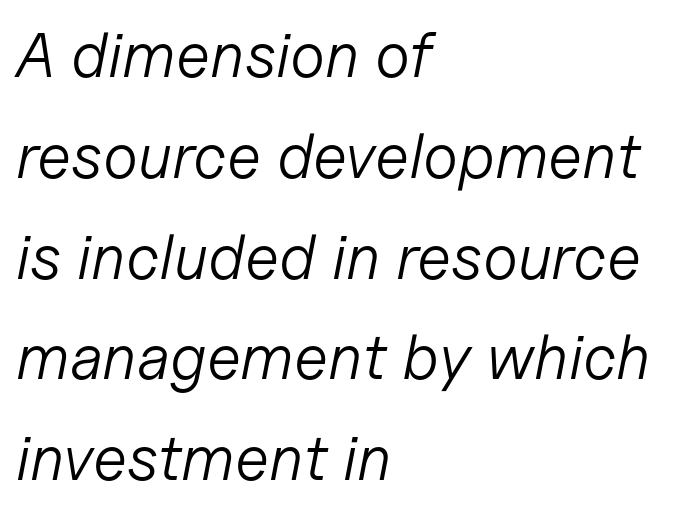
Decoration check: the copy has no underline. Summary of vertical rhythm: regular, with standard interline spacing. A typesetter would call this proportional, since set widths differ per character. Tracking value appears to be zero — textbook default spacing. When letters slant like this, we call the style italic.
